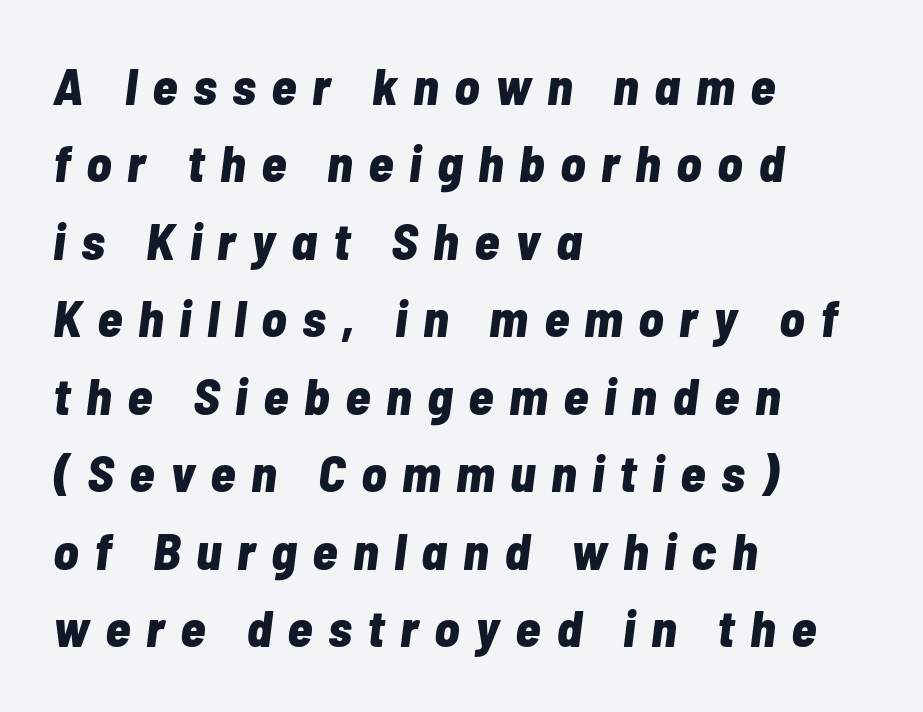
The image shows 52 px bold, condensed type, italic (leaning right); set left-aligned, normal line spacing (1.49x), unusually wide letter spacing (+0.3 em), not underlined; low stroke contrast and a medium x-height.
